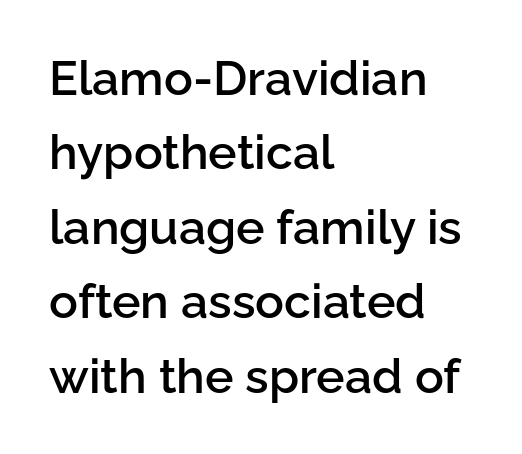
Q: Is the text bold? A: Semi-bold.
Q: Is the text italic (slanted)? A: No, it is upright.
Q: Is the typeface a serif or a sans-serif typeface? A: Sans-serif.
Q: Is the text underlined? A: No.
Q: How is the paragraph aligned? A: Left-aligned.
Q: Is the spacing between letters normal or unusually wide? A: Normal.
Q: Is the spacing between lines tight, normal or loose? A: Normal.
Q: Width (condensed, normal, or wide)? A: Normal.
Q: Stroke contrast? A: Low.
Q: x-height? A: Medium.
Q: Monospaced? A: No.
